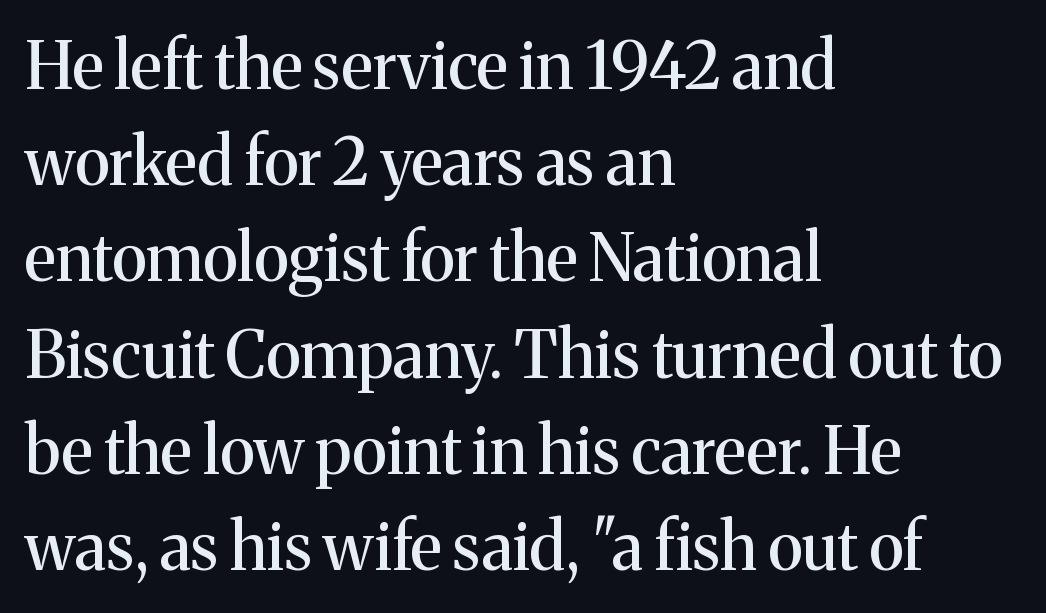
Standard letterfit; no display-style spreading of the glyphs. A student would call this left alignment; a typographer would say flush left, rag right. Old-style or modern, the face here clearly has serifs. One glance says typical: line gaps are just what's usual. Is this a fixed-width face? No — the glyphs have proportional, varying widths. Unlike italic type, these characters show no tilt at all.
